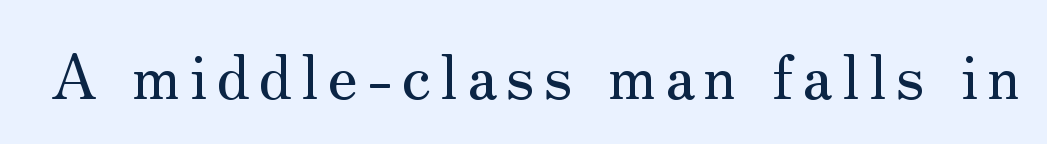
Looks like regular typesetting: each glyph gets only the width it needs. Ordinary non-slanted type is in use. Beneath every word, the page is bare. Stroke terminals: seriffed.
